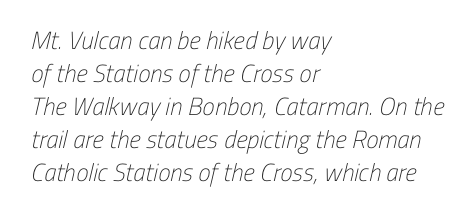
Quick note: underline off. This sample keeps an unexceptional amount of space between lines. Vertical stems look standard width or narrower in stroke. Letter spacing: default.
